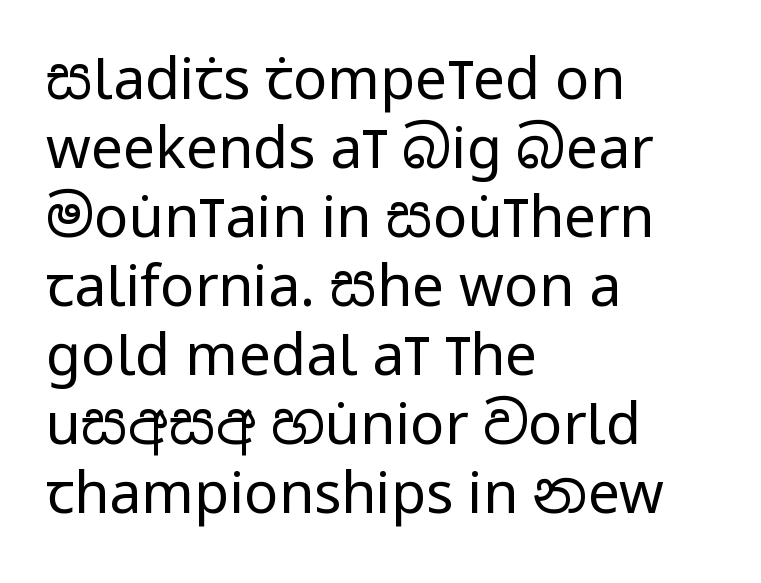
The rag falls on the right side of this text block. The baseline area is clear. Every stem runs plumb, perpendicular to the baseline. Serifs: no, the terminals of the letterforms are clean. How are the letters spaced? Ordinarily, with no added tracking. Is this a fixed-width face? No — the glyphs have proportional, varying widths.
